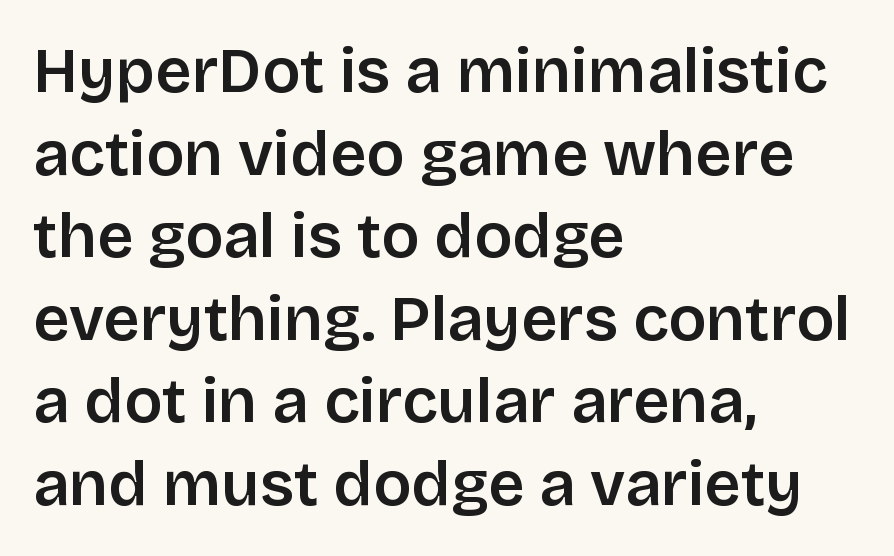
Font category for this specimen: sans-serif. The letters advance in unequal steps, a hallmark of proportional type. Posture: upright roman. Leftover space on each line is placed entirely after the last word. Heft: intermediate — a semibold.
